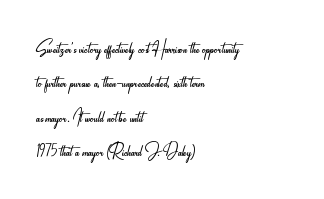
The vertical gap from one line to the next is medium. Horizontal alignment here is leftward, the default for most running prose. The gaps between neighbouring characters are ordinary and unremarkable. Weight: regular or lighter.
